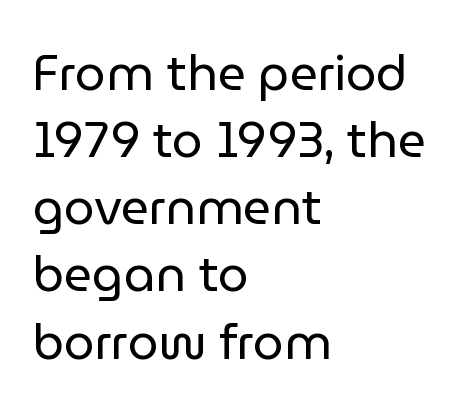
{"serif": "no", "italic": "no", "bold": "no", "weight": "regular", "width": "normal", "stroke_contrast": "low", "x_height": "medium", "monospaced": "no", "underline": "no", "align": "left", "line_spacing": "normal", "line_spacing_ratio": 1.37, "letter_spacing": "normal", "letter_spacing_em": 0.0, "glyph_px": 49}
